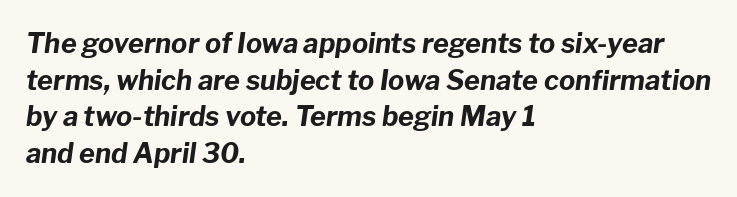
An italicized treatment has been applied to the whole sample. Vertical spacing — default. Reading down the block, your eye returns to a fixed left position each line. The gaps between neighbouring characters are ordinary and unremarkable.
